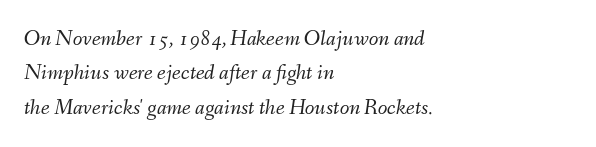
Q: Is the text bold? A: No.
Q: Is the text italic (slanted)? A: Yes, it leans right by about 9 degrees.
Q: Is the text underlined? A: No.
Q: How is the paragraph aligned? A: Left-aligned.
Q: Is the spacing between letters normal or unusually wide? A: Normal.
Q: Is the spacing between lines tight, normal or loose? A: Normal.
